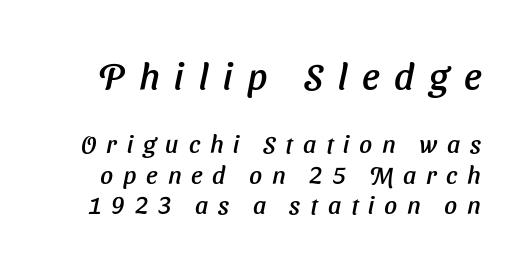
{"width": "normal", "stroke_contrast": "low", "x_height": "medium", "monospaced": "no", "underline": "no", "line_spacing_ratio": 1.21, "letter_spacing": "wide", "letter_spacing_em": 0.39, "larger_block": "first", "size_ratio": 1.52, "glyph_px": 38}
